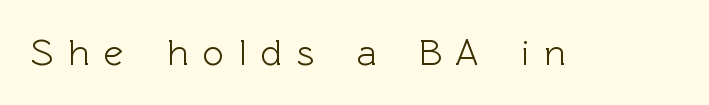
Any mark beneath the type? The region is blank. It's the straight-up-and-down kind of type. Character widths vary here, with narrow letters taking less room than wide ones. The rendering shows plain stroke endings on the letterforms — a sans-serif design. Words appear elongated and porous because spacing is wide.
